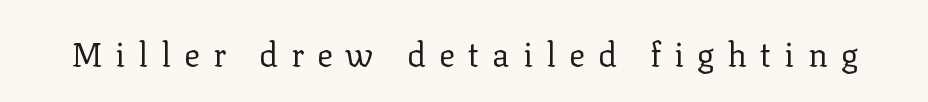
{"serif": "yes", "italic": "no", "bold": "no", "weight": "regular", "width": "normal", "stroke_contrast": "low", "x_height": "medium", "monospaced": "no", "underline": "no", "letter_spacing": "wide", "letter_spacing_em": 0.4, "glyph_px": 33}
